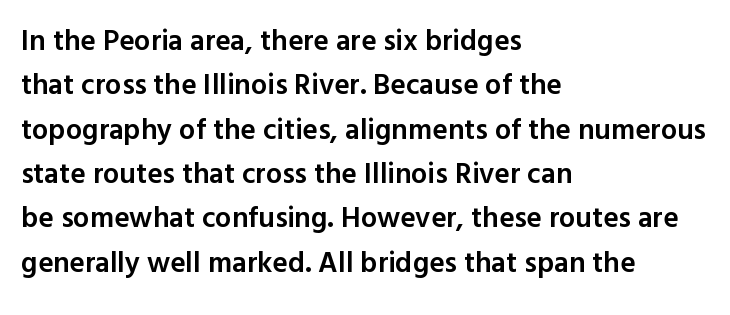
{"serif": "no", "italic": "no", "bold": "semi", "weight": "semibold", "width": "normal", "x_height": "medium", "monospaced": "no", "underline": "no", "align": "left", "line_spacing": "normal", "line_spacing_ratio": 1.53, "letter_spacing": "normal", "letter_spacing_em": 0.0, "glyph_px": 29}
